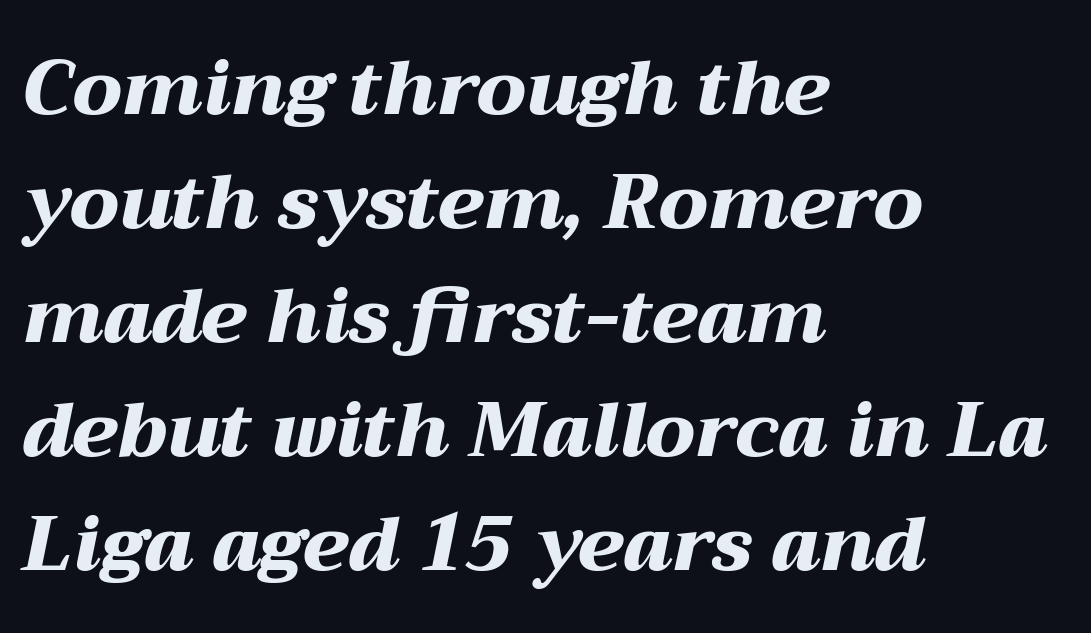
{"italic": "yes", "lean": "right", "slant_degrees": 12, "bold": "yes", "weight": "heavy", "width": "wide", "stroke_contrast": "medium", "x_height": "medium", "monospaced": "no", "underline": "no", "align": "left", "line_spacing": "normal", "line_spacing_ratio": 1.5, "letter_spacing": "normal", "letter_spacing_em": 0.0, "glyph_px": 76}
